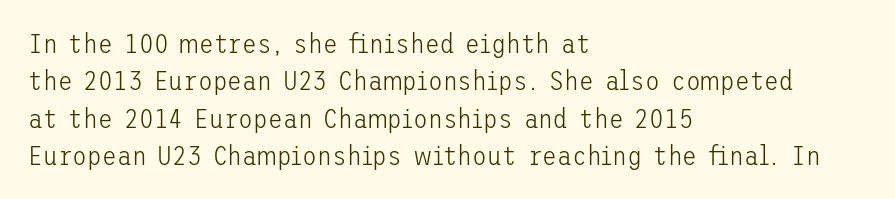
The image shows 27 px text type, upright; set left-aligned, normal line spacing (1.38x), normal letter spacing, not underlined.
